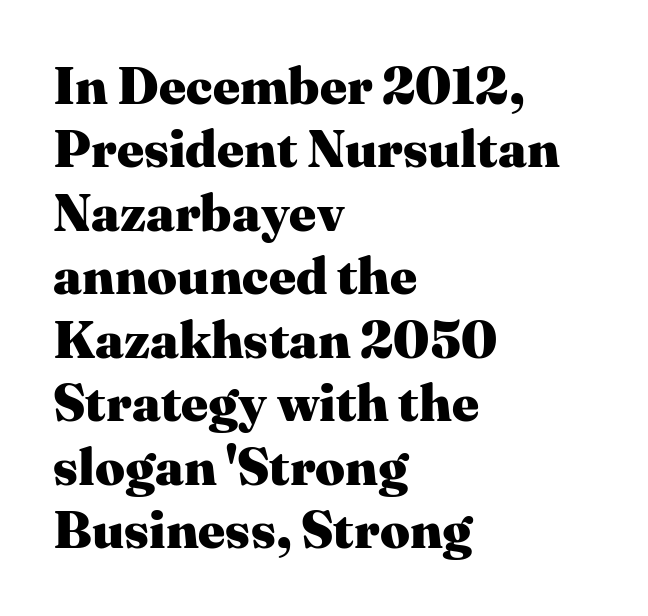
{"serif": "yes", "italic": "no", "bold": "yes", "weight": "heavy", "width": "normal", "stroke_contrast": "medium", "x_height": "medium", "monospaced": "no", "underline": "no", "align": "left", "line_spacing_ratio": 1.22, "letter_spacing": "normal", "letter_spacing_em": 0.0, "glyph_px": 52}
